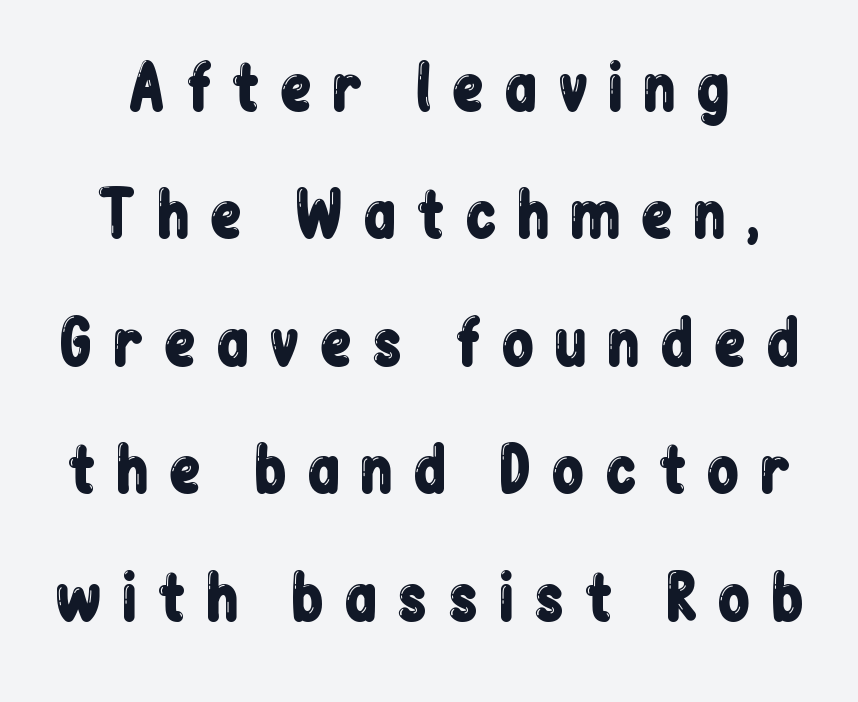
{"serif": "no", "italic": "no", "width": "condensed", "stroke_contrast": "low", "x_height": "medium", "monospaced": "no", "underline": "no", "line_spacing": "loose", "line_spacing_ratio": 2.09, "letter_spacing": "wide", "letter_spacing_em": 0.3, "glyph_px": 61}
